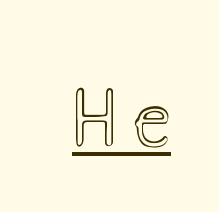
This rendering features underlined lettering. Spacing verdict: proportional, widths tailored to each character. The horizontal fit of the characters is loose and conspicuously gappy. The letters stand upright; this is a roman face.
